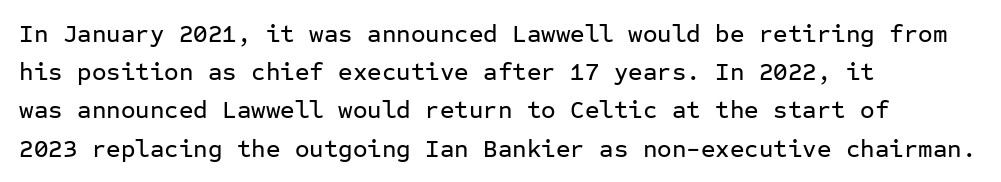
Descenders hang freely into open space. Teacher's note: observe the even left margin — that is flush-left alignment. The vertical gap from one line to the next is medium. If you drew a line through each stem, it would be perfectly vertical. The letters sit at their default tracking, neither squeezed nor spread.
